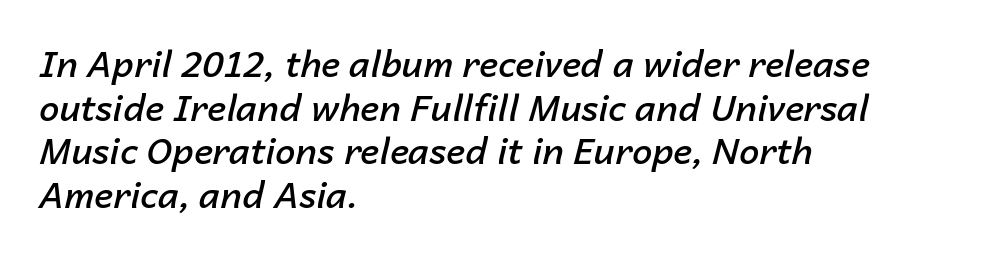
Q: Is the text bold? A: Semi-bold.
Q: Is the text italic (slanted)? A: Yes, it leans right by about 14 degrees.
Q: Is the text underlined? A: No.
Q: How is the paragraph aligned? A: Left-aligned.
Q: Is the spacing between letters normal or unusually wide? A: Normal.
Q: Width (condensed, normal, or wide)? A: Normal.
Q: Stroke contrast? A: Low.
Q: x-height? A: Medium.
Q: Monospaced? A: No.
